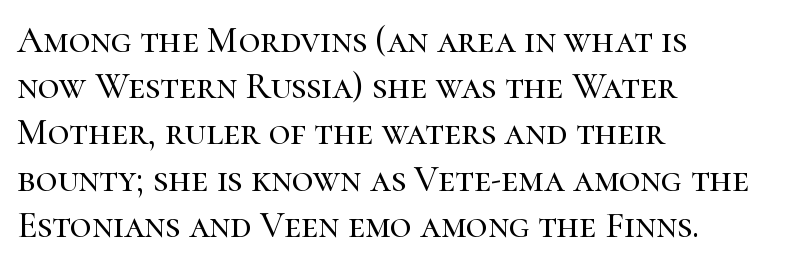
Q: Is the text italic (slanted)? A: No, it is upright.
Q: Is the typeface a serif or a sans-serif typeface? A: Serif.
Q: Is the text underlined? A: No.
Q: How is the paragraph aligned? A: Left-aligned.
Q: Is the spacing between letters normal or unusually wide? A: Normal.
Q: Is the spacing between lines tight, normal or loose? A: Normal.
Q: Width (condensed, normal, or wide)? A: Normal.
Q: Stroke contrast? A: High.
Q: x-height? A: Medium.
Q: Monospaced? A: No.
